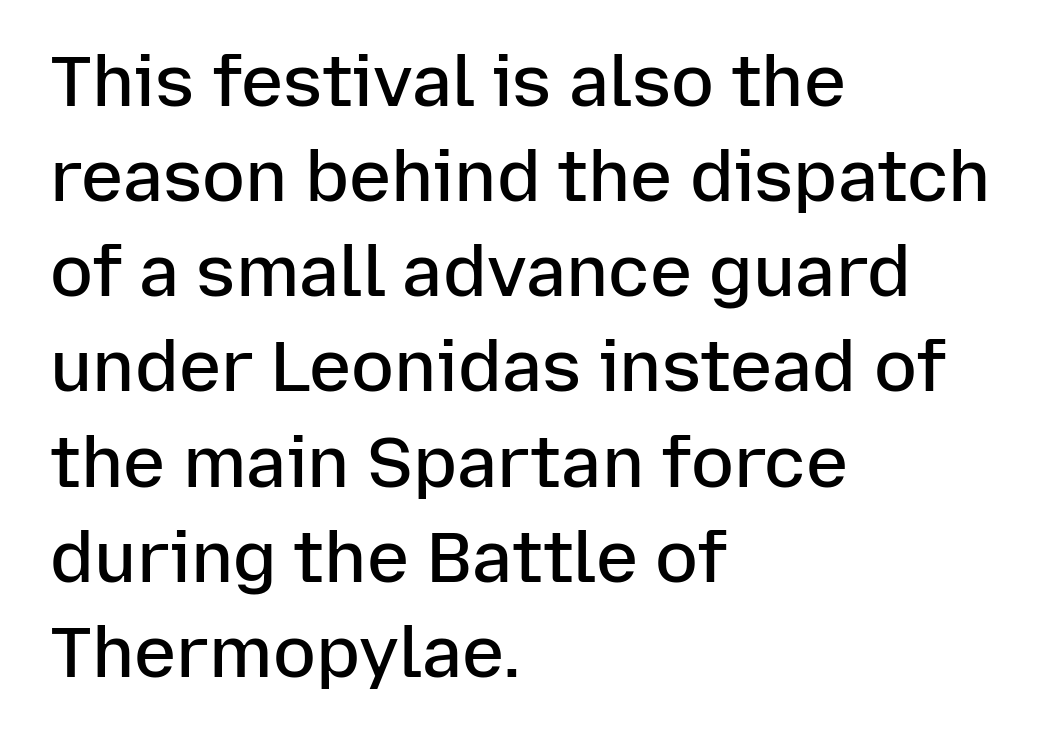
The image shows 71 px semibold sans-serif type, upright; set left-aligned, normal line spacing (1.34x), normal letter spacing, not underlined; low stroke contrast and a medium x-height.
